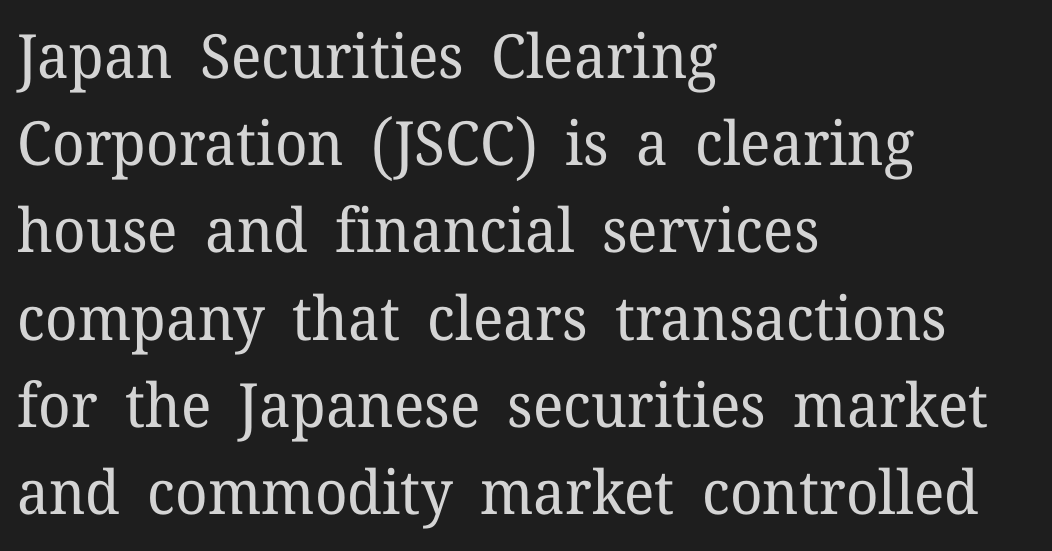
The image shows 61 px regular-weight serif type, upright; set left-aligned, normal line spacing (1.43x), normal letter spacing, not underlined; low stroke contrast and a medium x-height.
